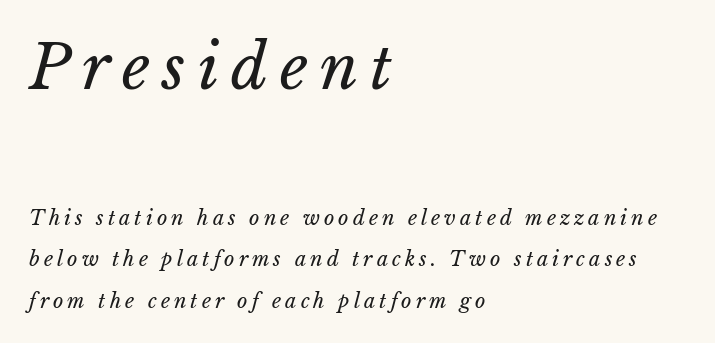
{"italic": "yes", "lean": "right", "slant_degrees": 15, "bold": "no", "weight": "regular", "width": "normal", "stroke_contrast": "low", "x_height": "medium", "monospaced": "no", "underline": "no", "align": "left", "line_spacing": "loose", "line_spacing_ratio": 2.08, "letter_spacing": "wide", "letter_spacing_em": 0.2, "larger_block": "first", "size_ratio": 3.05, "glyph_px": 61}
